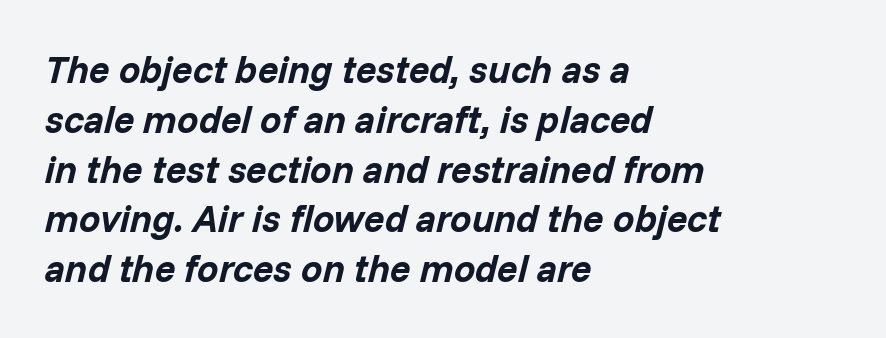
Q: Is the text bold? A: Yes.
Q: Is the text italic (slanted)? A: Yes, it leans right by about 14 degrees.
Q: Is the text underlined? A: No.
Q: How is the paragraph aligned? A: Left-aligned.
Q: Is the spacing between letters normal or unusually wide? A: Normal.
Q: Is the spacing between lines tight, normal or loose? A: Normal.
Q: Width (condensed, normal, or wide)? A: Normal.
Q: Stroke contrast? A: Low.
Q: x-height? A: Medium.
Q: Monospaced? A: No.
